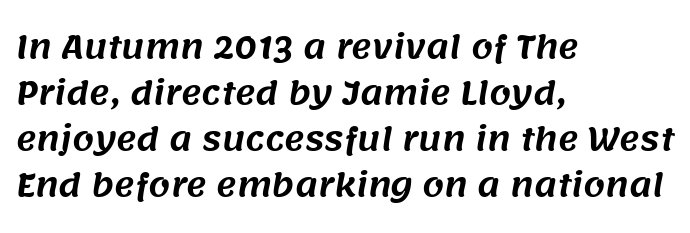
The image shows 31 px sans-serif type; set left-aligned, normal line spacing (1.48x), normal letter spacing, not underlined; medium stroke contrast and a large x-height.
